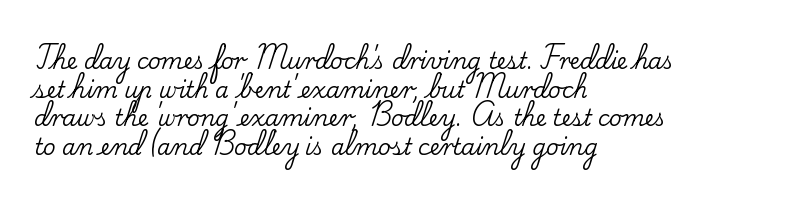
The image shows 22 px text type; set left-aligned, normal line spacing (1.3x), normal letter spacing, not underlined.
